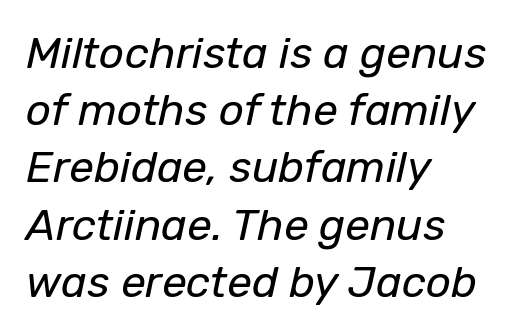
Looks like regular typesetting: each glyph gets only the width it needs. These lines keep a tight, regular rhythm from letter to letter. Which margin do the lines hug? The left one — the right edge is uneven. This reads as an unemphasized weight, regular at the heaviest.
